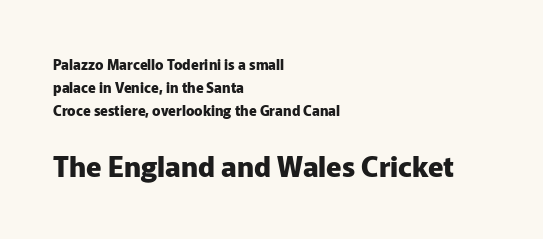
Q: Is the text bold? A: Yes.
Q: Is the text italic (slanted)? A: No, it is upright.
Q: Is the typeface a serif or a sans-serif typeface? A: Sans-serif.
Q: Is the text underlined? A: No.
Q: How is the paragraph aligned? A: Left-aligned.
Q: Is the spacing between letters normal or unusually wide? A: Normal.
Q: Is the spacing between lines tight, normal or loose? A: Normal.
Q: Which block of text is set in a larger size, the first (top) or the second (bottom)? A: The second (bottom) one.
Q: Width (condensed, normal, or wide)? A: Normal.
Q: Stroke contrast? A: Low.
Q: x-height? A: Medium.
Q: Monospaced? A: No.
